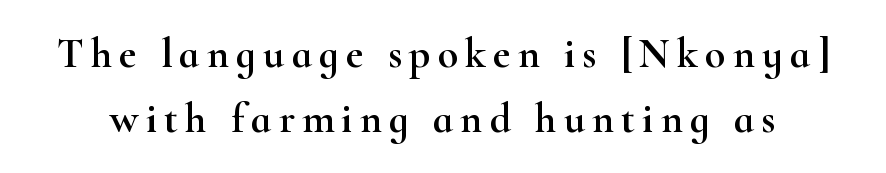
Serif or sans? Serif — the stroke terminals have little feet. Do the letters lean? They stand straight. The area under the type is left untouched. Do the characters align in a grid? No, the font is proportional. Notice how descenders clear the ascenders below comfortably — that's standard leading.
